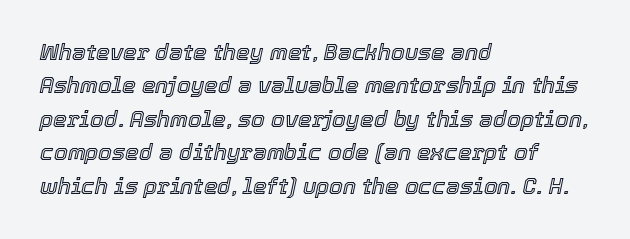
The space beneath each line is pristine and unruled. Does extra space separate the letters? No, they use regular spacing. A student would call this left alignment; a typographer would say flush left, rag right. Regarding leading, the lines here are spaced in the standard way.
